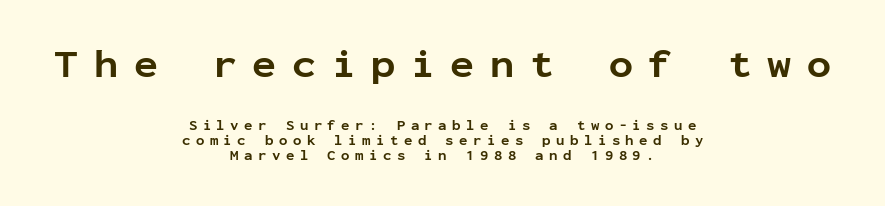
Spacing between characters has been opened up far beyond the box default. The specimen omits any rule beneath the text block's lines. These two chunks differ in scale, with the top chunk taking the larger measure. This is sans-serif lettering, the kind often seen on screens and signage. Do the characters align in a grid? Yes, the font is monospaced.
